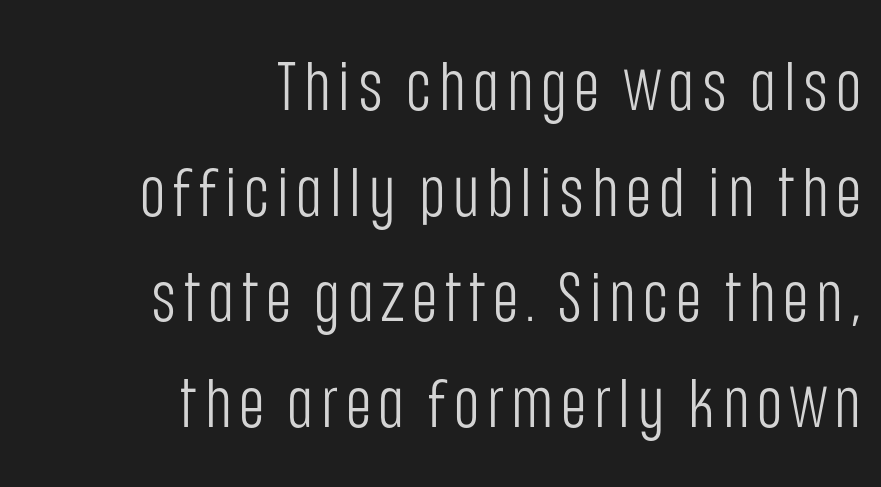
The image shows 69 px light, condensed sans-serif type, upright; set right-aligned, normal line spacing (1.53x), not underlined; low stroke contrast and a large x-height.
